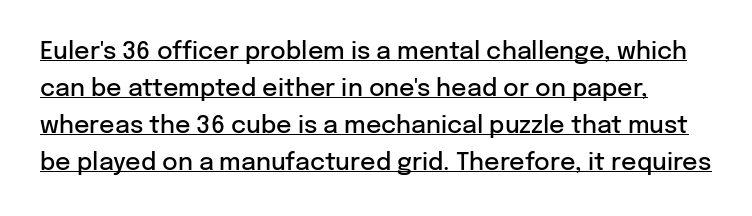
Q: Is the text bold? A: Semi-bold.
Q: Is the text italic (slanted)? A: No, it is upright.
Q: Is the text underlined? A: Yes.
Q: Is the spacing between letters normal or unusually wide? A: Normal.
Q: Is the spacing between lines tight, normal or loose? A: Normal.
